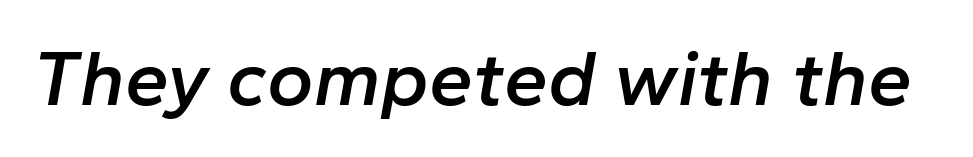
The image shows 79 px semibold type, italic (leaning right); set normal letter spacing, not underlined; low stroke contrast and a medium x-height.
